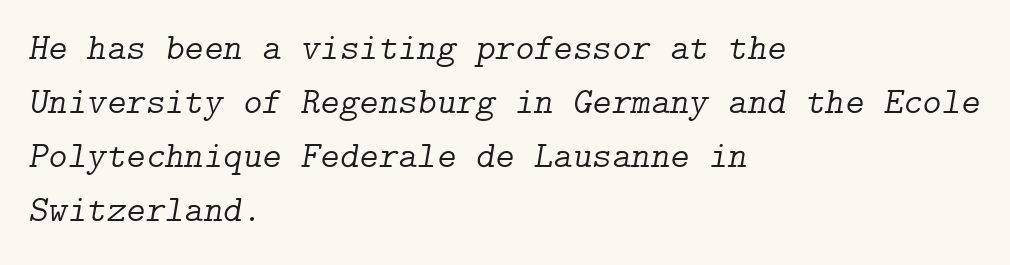
{"serif": "yes", "italic": "yes", "lean": "right", "slant_degrees": 9, "bold": "no", "weight": "light", "width": "normal", "stroke_contrast": "low", "x_height": "medium", "underline": "no", "align": "left", "line_spacing": "normal", "line_spacing_ratio": 1.46, "letter_spacing": "normal", "letter_spacing_em": 0.0, "glyph_px": 37}
